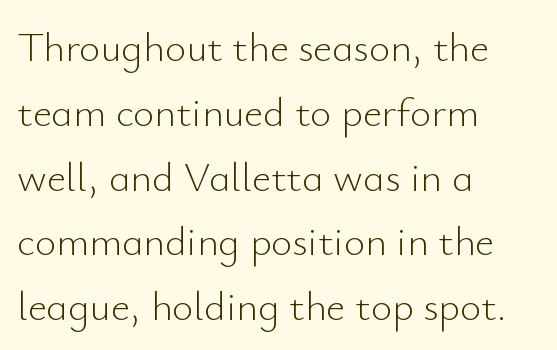
No extra ink here — the face is not bold. Ordinary non-slanted type is in use. No extra tracking has been applied to these lines. Is this a fixed-width face? No — the glyphs have proportional, varying widths. Classification — sans serif. The passage shown is not underscored anywhere.
